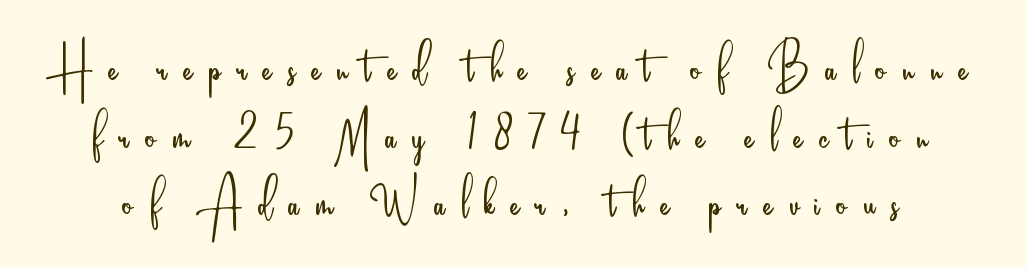
Typographically, this falls in the sans-serif category. Each letter keeps its own natural width here, so spacing adapts to shape. Bold? No — there's no thickening of the strokes. Unmarked baselines from the first word to the last. In terms of leading, this rendering errs on the cramped side.
